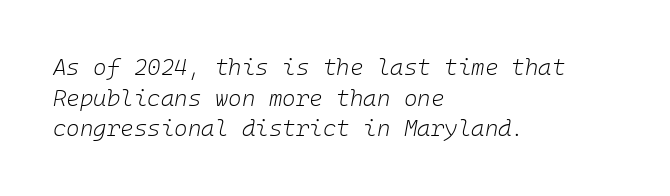
The image shows 23 px text type, italic (leaning right); set left-aligned, normal line spacing (1.33x), normal letter spacing, not underlined.
